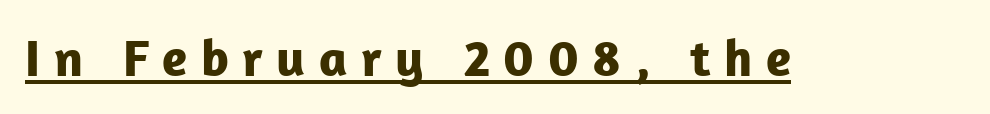
{"serif": "no", "italic": "no", "bold": "yes", "weight": "bold", "width": "normal", "stroke_contrast": "low", "x_height": "medium", "monospaced": "no", "underline": "yes", "letter_spacing": "wide", "letter_spacing_em": 0.26, "glyph_px": 52}
